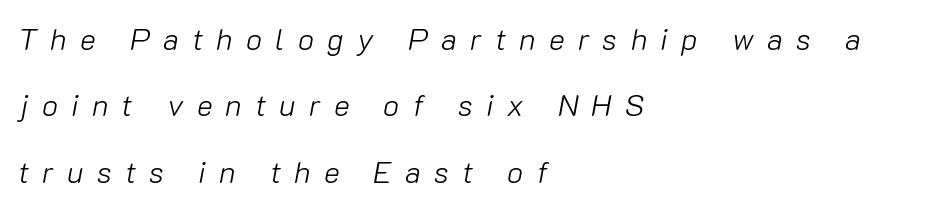
{"italic": "yes", "lean": "right", "slant_degrees": 10, "bold": "no", "weight": "light", "width": "normal", "stroke_contrast": "low", "x_height": "medium", "monospaced": "no", "underline": "no", "align": "left", "line_spacing": "loose", "line_spacing_ratio": 2.21, "letter_spacing": "wide", "letter_spacing_em": 0.44, "glyph_px": 30}
